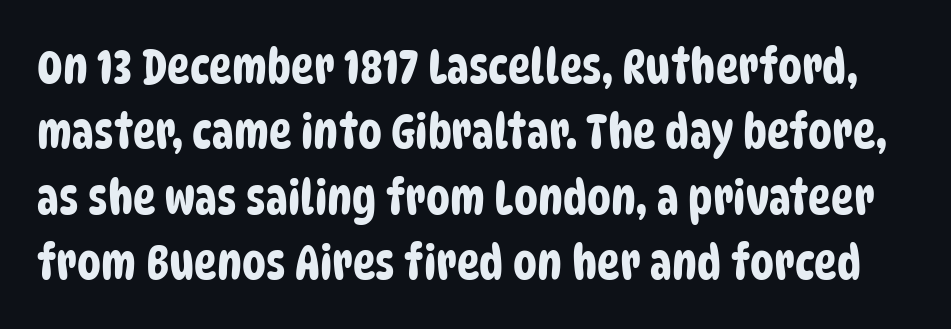
Character widths vary here, with narrow letters taking less room than wide ones. Decoration check: the copy has no underline. This sample keeps an unexceptional amount of space between lines. How are the letters spaced? Ordinarily, with no added tracking.
